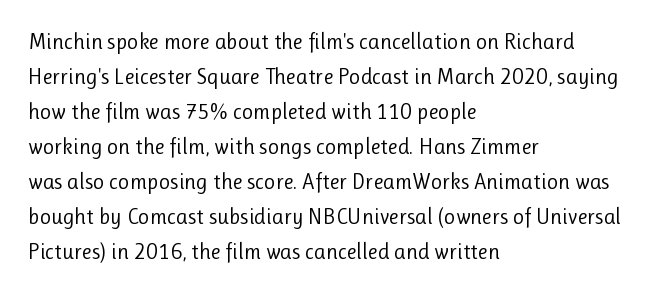
Every stem runs plumb, perpendicular to the baseline. Ink coverage per letter is moderate at most. Does extra space separate the letters? No, they use regular spacing. Line starts are locked; line ends wander. If you measured baseline to baseline, you'd find a middling distance.
